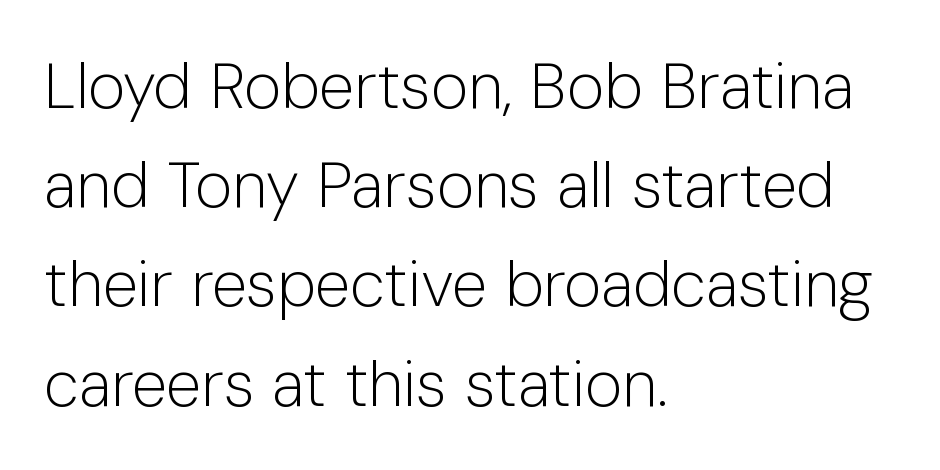
The image shows 64 px light sans-serif type, upright; set left-aligned, normal line spacing (1.55x), normal letter spacing, not underlined; low stroke contrast and a medium x-height.
